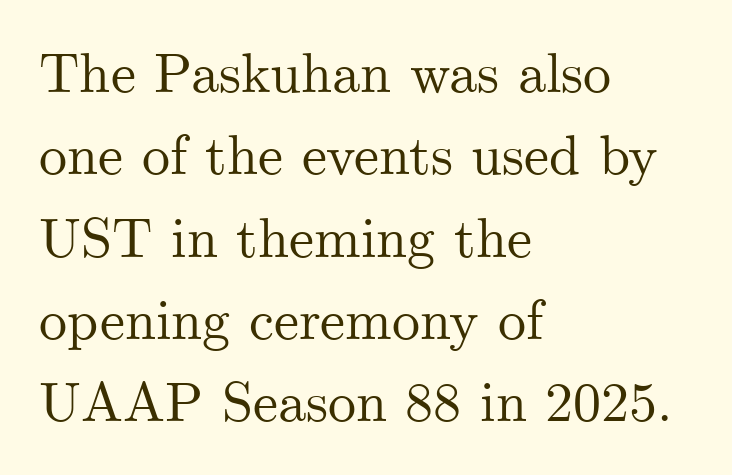
The image shows 56 px serif type, upright; set left-aligned, normal line spacing (1.47x), normal letter spacing, not underlined; medium stroke contrast and a small x-height.
